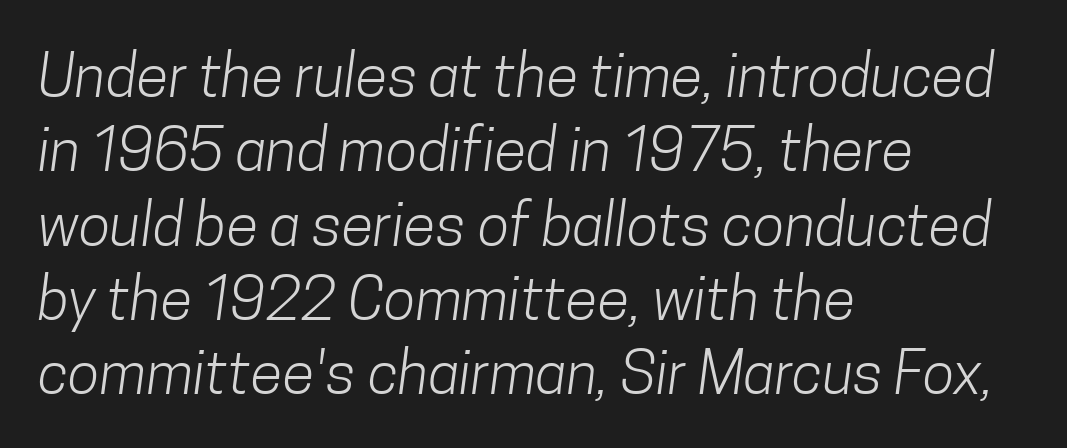
{"serif": "no", "bold": "no", "weight": "light", "width": "condensed", "stroke_contrast": "low", "x_height": "medium", "monospaced": "no", "underline": "no", "align": "left", "line_spacing": "normal", "line_spacing_ratio": 1.26, "letter_spacing": "normal", "letter_spacing_em": 0.0, "glyph_px": 59}
